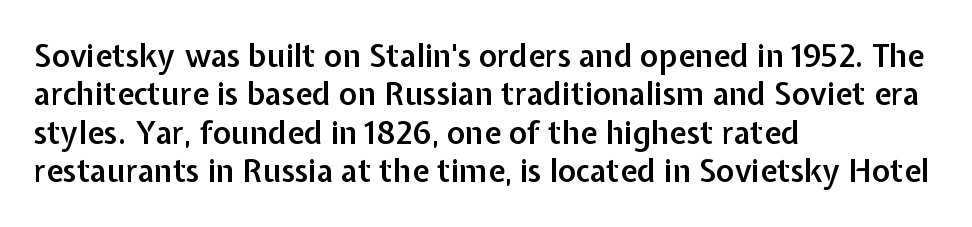
The lines in this sample share a left origin and differ only in where they stop. You could not count columns in this text — the font is proportionally spaced. The text was rendered using a sans face with plain stroke endings. Vertical strokes here are truly vertical.
